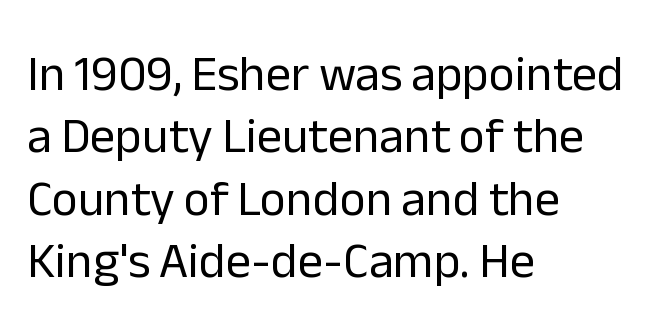
{"serif": "no", "italic": "no", "bold": "no", "weight": "regular", "width": "normal", "stroke_contrast": "low", "x_height": "medium", "monospaced": "no", "underline": "no", "align": "left", "line_spacing": "normal", "line_spacing_ratio": 1.25, "letter_spacing": "normal", "letter_spacing_em": 0.0, "glyph_px": 50}
